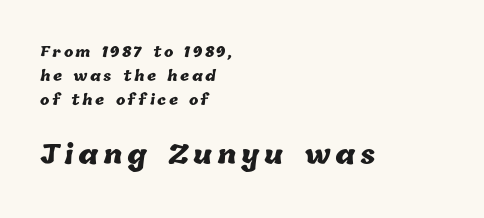
The block sitting lower on the canvas is the one with enlarged characters. Emphasis by weight is at full strength: bold. The gap between lines stays unmarked. Left-aligned paragraph, ragged on the right.
